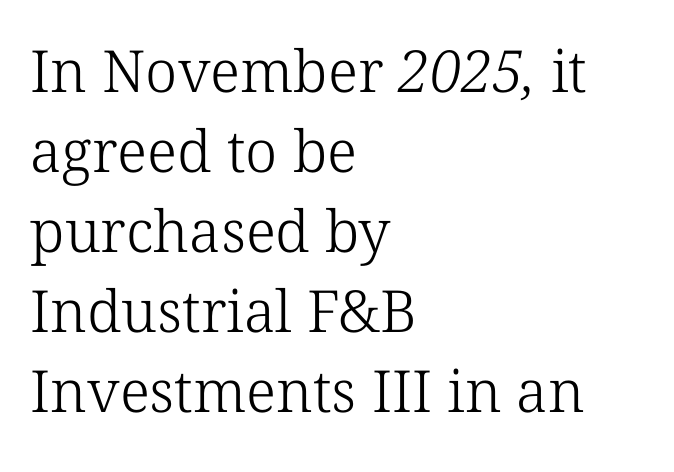
Regarding leading, the lines here are spaced in the standard way. This is not heavy type; no bold has been used. I'd call this a serif setting — the letters wear small feet. A typesetter would call this proportional, since set widths differ per character.
